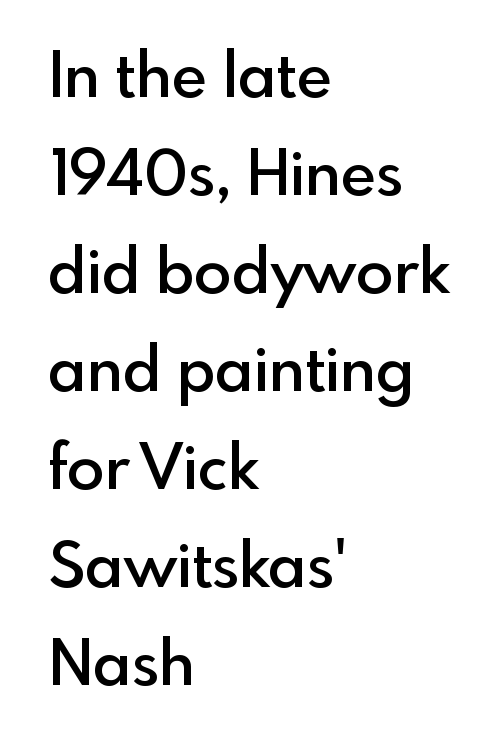
Q: Is the text bold? A: Semi-bold.
Q: Is the text italic (slanted)? A: No, it is upright.
Q: Is the typeface a serif or a sans-serif typeface? A: Sans-serif.
Q: Is the text underlined? A: No.
Q: How is the paragraph aligned? A: Left-aligned.
Q: Is the spacing between letters normal or unusually wide? A: Normal.
Q: Is the spacing between lines tight, normal or loose? A: Normal.
Q: Width (condensed, normal, or wide)? A: Normal.
Q: x-height? A: Small.
Q: Monospaced? A: No.
